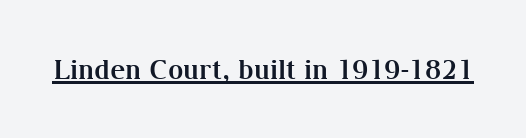
The letters stand straight up with perfectly vertical stems. Between one letter and the next there's only the usual sliver of space. Underlining? Definitely there. Strokes here are thick enough to call this a true bold.
